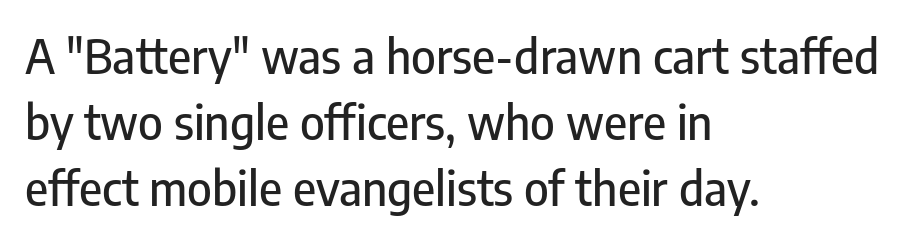
Q: Is the text italic (slanted)? A: No, it is upright.
Q: Is the typeface a serif or a sans-serif typeface? A: Sans-serif.
Q: Is the text underlined? A: No.
Q: How is the paragraph aligned? A: Left-aligned.
Q: Is the spacing between letters normal or unusually wide? A: Normal.
Q: Is the spacing between lines tight, normal or loose? A: Normal.
Q: Width (condensed, normal, or wide)? A: Condensed.
Q: Stroke contrast? A: Low.
Q: x-height? A: Medium.
Q: Monospaced? A: No.
